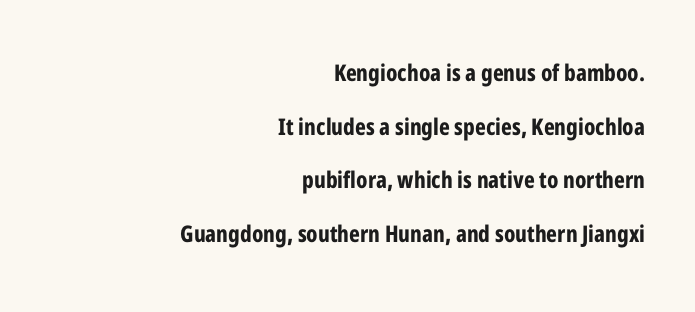
The image shows 23 px bold type, upright; set right-aligned, loose line spacing (2.33x), normal letter spacing, not underlined.
